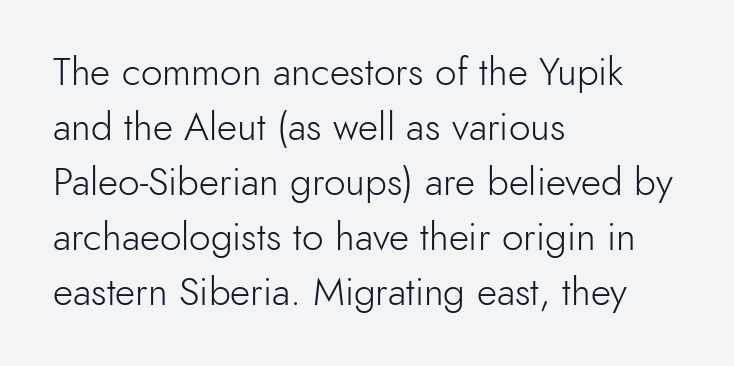
Q: Is the text bold? A: No.
Q: Is the text italic (slanted)? A: No, it is upright.
Q: Is the typeface a serif or a sans-serif typeface? A: Sans-serif.
Q: Is the text underlined? A: No.
Q: How is the paragraph aligned? A: Left-aligned.
Q: Is the spacing between letters normal or unusually wide? A: Normal.
Q: Is the spacing between lines tight, normal or loose? A: Normal.
Q: Width (condensed, normal, or wide)? A: Normal.
Q: x-height? A: Small.
Q: Monospaced? A: No.
